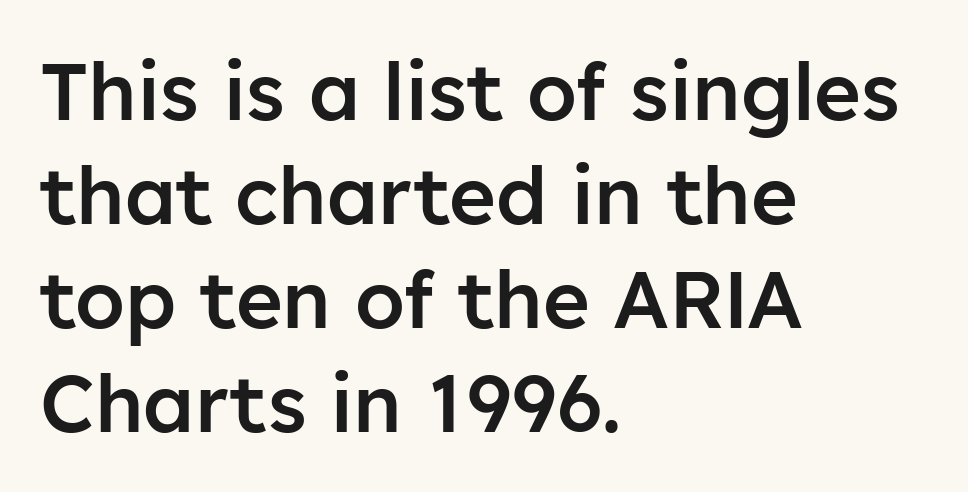
Alignment: flush left. Each row of text sits above clean, open space. Posture: vertical. Tracking value appears to be zero — textbook default spacing. Each letter's strokes conclude bluntly, with no projecting serifs. The passage shown is typed in a proportional face where columns would drift.
